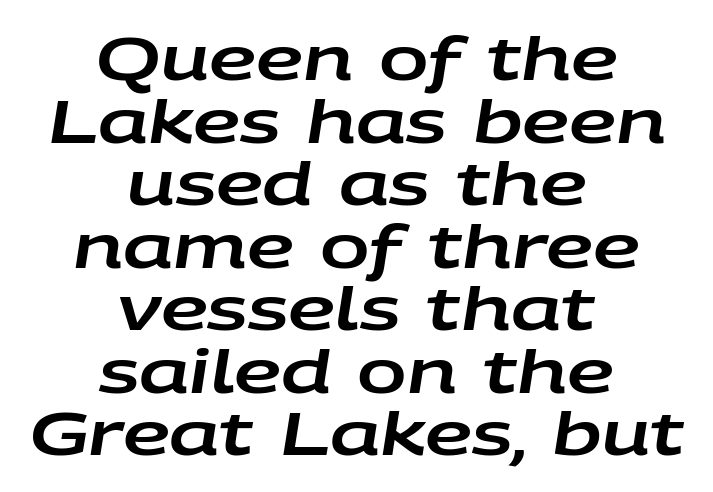
Has an underline been added? It has not. Think of a printed novel: that variable character pitch is what you see here. This block would grow much taller if given ordinary leading; it's compressed now. The rag falls on both sides of this text block equally. Does extra space separate the letters? No, they use regular spacing.
